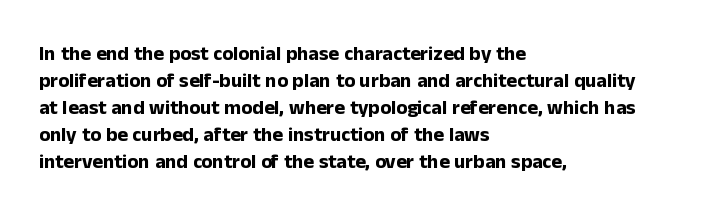
The image shows 20 px bold type, upright; set left-aligned, normal line spacing (1.35x), normal letter spacing, not underlined.
